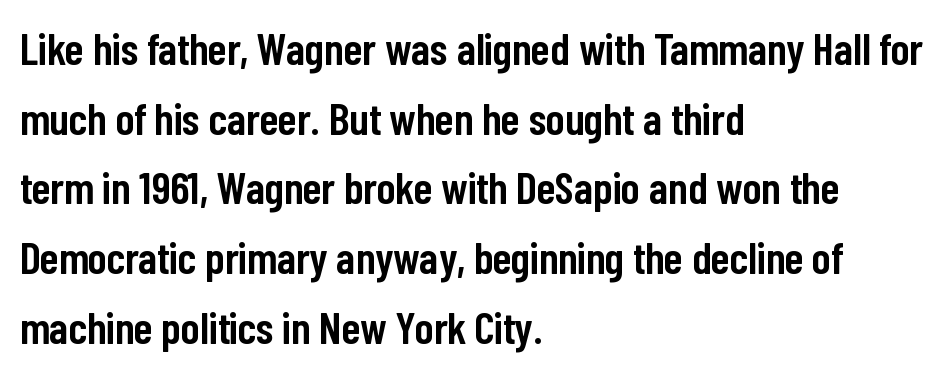
The glyphs are unaccompanied by any horizontal stroke below them. Normally led — the rows are evenly, conventionally spaced. You can tell it's not italic because the verticals are truly vertical. The letters advance in unequal steps, a hallmark of proportional type.
